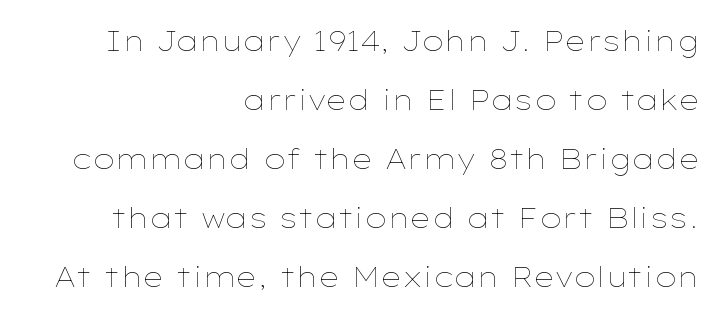
Q: Is the text bold? A: No.
Q: Is the text italic (slanted)? A: No, it is upright.
Q: Is the text underlined? A: No.
Q: How is the paragraph aligned? A: Right-aligned.
Q: Is the spacing between letters normal or unusually wide? A: Normal.
Q: Is the spacing between lines tight, normal or loose? A: Loose.
Q: Width (condensed, normal, or wide)? A: Wide.
Q: Stroke contrast? A: Low.
Q: x-height? A: Medium.
Q: Monospaced? A: No.
